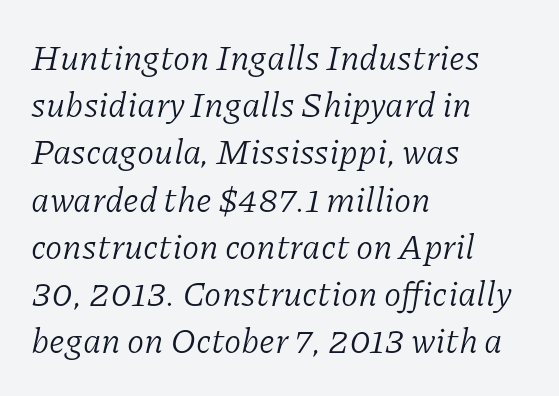
The image shows 35 px light serif type, italic (leaning right); set left-aligned, normal line spacing (1.35x), normal letter spacing, not underlined; low stroke contrast and a medium x-height.
